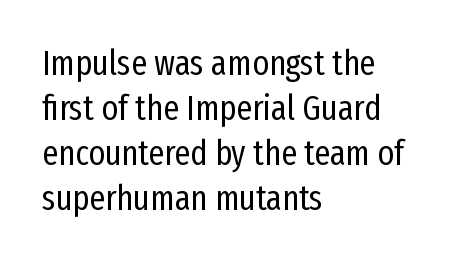
{"serif": "no", "italic": "no", "bold": "no", "weight": "regular", "width": "condensed", "stroke_contrast": "low", "x_height": "medium", "monospaced": "no", "underline": "no", "align": "left", "line_spacing": "normal", "line_spacing_ratio": 1.29, "letter_spacing": "normal", "letter_spacing_em": 0.0, "glyph_px": 35}
